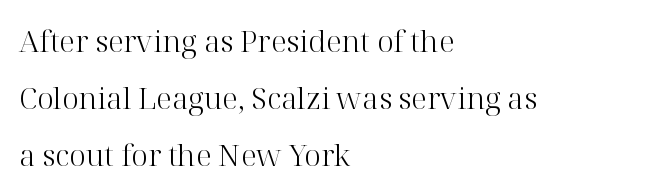
The image shows 30 px light serif type, upright; set left-aligned, loose line spacing (1.9x), normal letter spacing, not underlined; high stroke contrast and a medium x-height.
